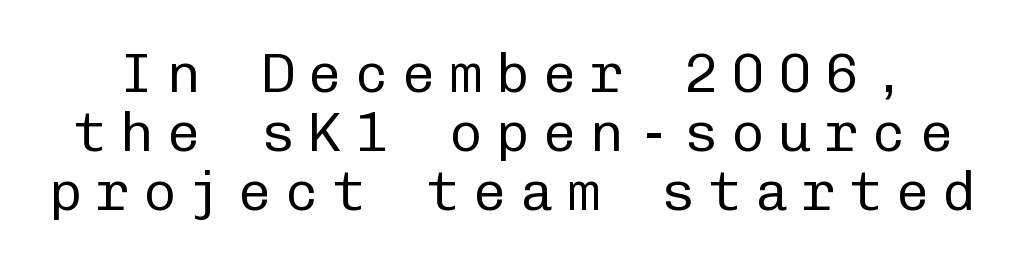
{"serif": "no", "italic": "no", "bold": "no", "weight": "regular", "width": "normal", "stroke_contrast": "low", "x_height": "medium", "monospaced": "yes", "underline": "no", "line_spacing": "tight", "line_spacing_ratio": 1.05, "letter_spacing": "wide", "letter_spacing_em": 0.24, "glyph_px": 56}
